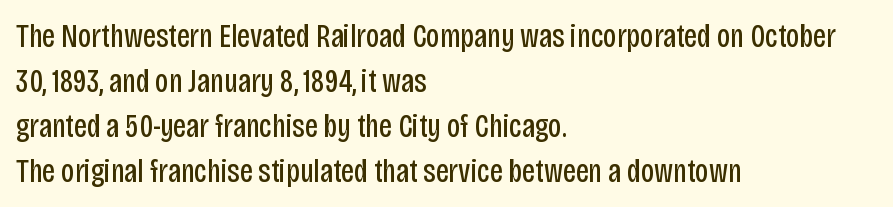
Q: Is the text bold? A: No.
Q: Is the text italic (slanted)? A: No, it is upright.
Q: Is the typeface a serif or a sans-serif typeface? A: Sans-serif.
Q: Is the text underlined? A: No.
Q: How is the paragraph aligned? A: Left-aligned.
Q: Is the spacing between letters normal or unusually wide? A: Normal.
Q: Is the spacing between lines tight, normal or loose? A: Normal.
Q: Width (condensed, normal, or wide)? A: Condensed.
Q: Stroke contrast? A: Low.
Q: x-height? A: Large.
Q: Monospaced? A: No.
